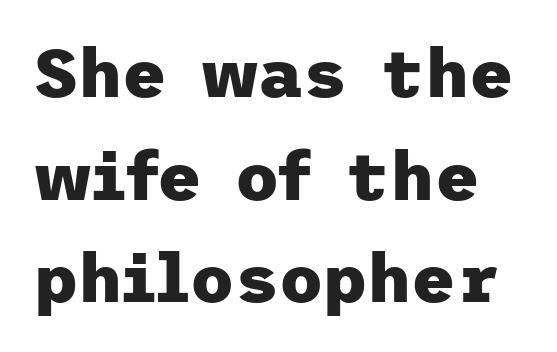
Q: Is the text bold? A: Yes.
Q: Is the text italic (slanted)? A: No, it is upright.
Q: Is the typeface a serif or a sans-serif typeface? A: Sans-serif.
Q: Is the text underlined? A: No.
Q: Is the spacing between letters normal or unusually wide? A: Normal.
Q: Is the spacing between lines tight, normal or loose? A: Normal.
Q: Width (condensed, normal, or wide)? A: Normal.
Q: Stroke contrast? A: Low.
Q: x-height? A: Medium.
